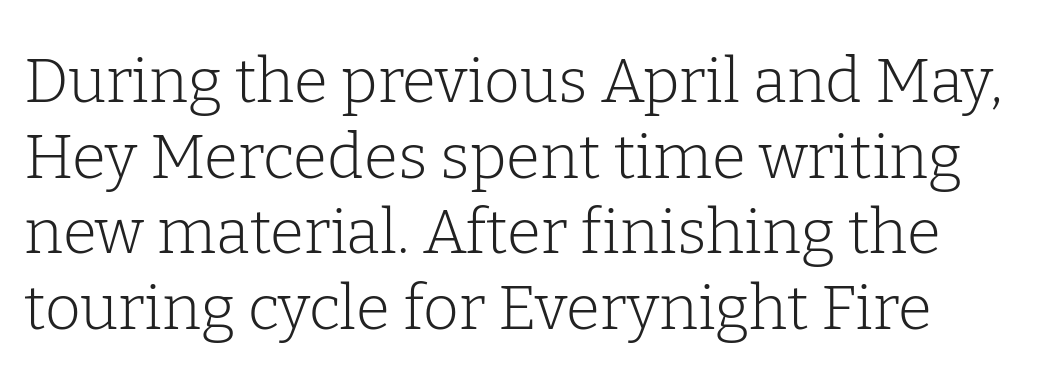
Q: Is the text bold? A: No.
Q: Is the text italic (slanted)? A: No, it is upright.
Q: Is the typeface a serif or a sans-serif typeface? A: Serif.
Q: Is the text underlined? A: No.
Q: How is the paragraph aligned? A: Left-aligned.
Q: Is the spacing between letters normal or unusually wide? A: Normal.
Q: Width (condensed, normal, or wide)? A: Normal.
Q: Stroke contrast? A: Low.
Q: x-height? A: Medium.
Q: Monospaced? A: No.
